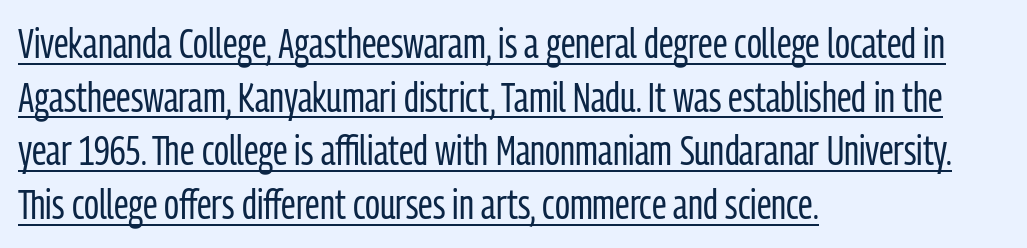
Q: Is the text bold? A: No.
Q: Is the text italic (slanted)? A: No, it is upright.
Q: Is the typeface a serif or a sans-serif typeface? A: Sans-serif.
Q: Is the text underlined? A: Yes.
Q: How is the paragraph aligned? A: Left-aligned.
Q: Is the spacing between letters normal or unusually wide? A: Normal.
Q: Is the spacing between lines tight, normal or loose? A: Normal.
Q: Width (condensed, normal, or wide)? A: Condensed.
Q: Stroke contrast? A: Low.
Q: x-height? A: Medium.
Q: Monospaced? A: No.
